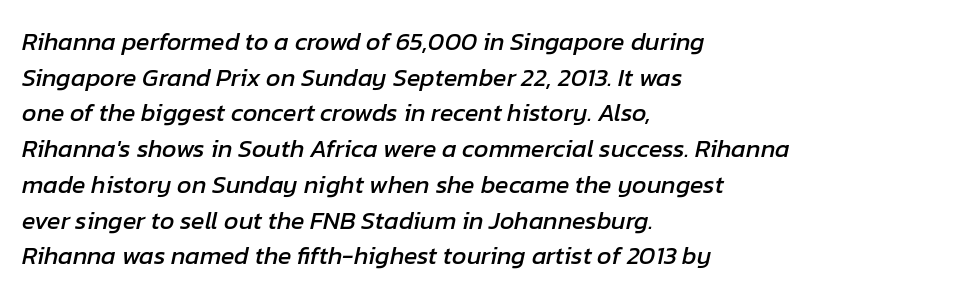
Q: Is the text italic (slanted)? A: Yes, it leans right by about 12 degrees.
Q: Is the text underlined? A: No.
Q: How is the paragraph aligned? A: Left-aligned.
Q: Is the spacing between letters normal or unusually wide? A: Normal.
Q: Is the spacing between lines tight, normal or loose? A: Normal.
